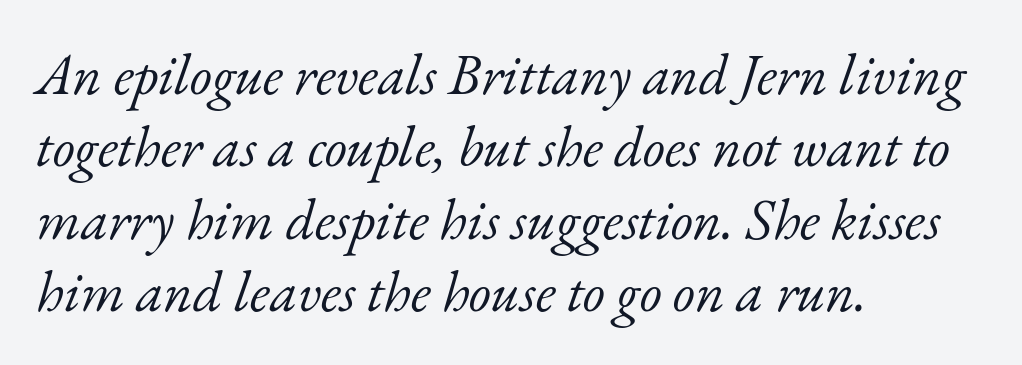
This rendering uses left alignment, leaving the right contour irregular. These lines are rendered in a variable-pitch font. This rendering features lettering with no underline. The whole block is typeset with a tilt. Heft: none added — not bold.
